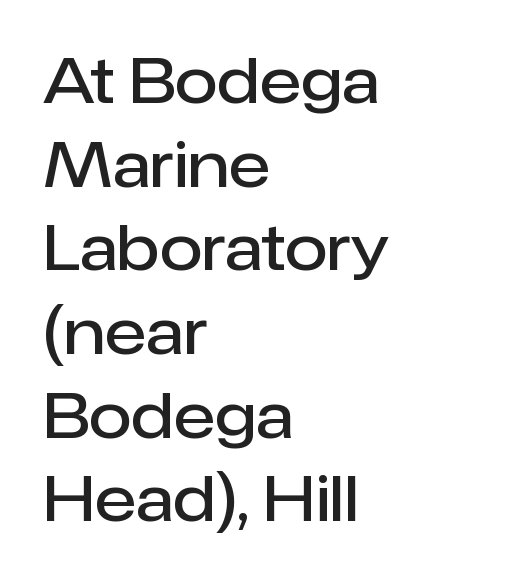
{"serif": "no", "italic": "no", "bold": "semi", "weight": "semibold", "width": "normal", "stroke_contrast": "low", "x_height": "medium", "monospaced": "no", "underline": "no", "align": "left", "line_spacing": "normal", "line_spacing_ratio": 1.35, "letter_spacing": "normal", "letter_spacing_em": 0.0, "glyph_px": 62}
